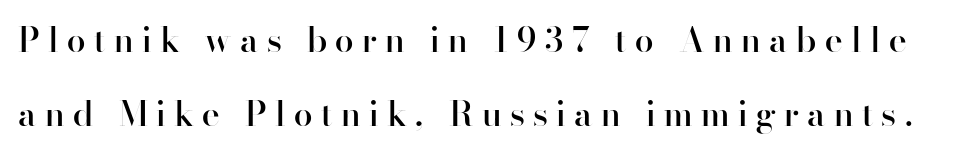
The image shows 34 px semibold sans-serif type, upright; set loose line spacing (2.18x), unusually wide letter spacing (+0.25 em), not underlined; high stroke contrast and a small x-height.
